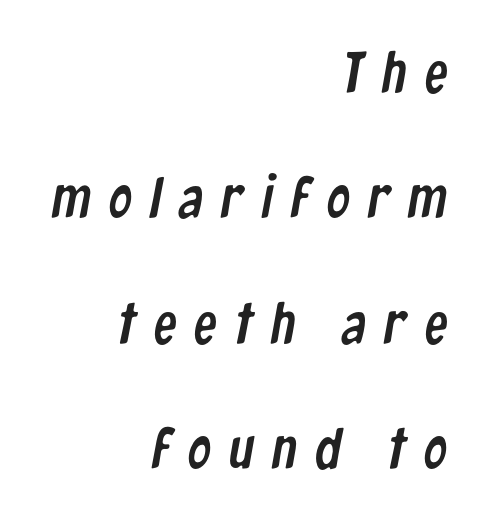
The image shows 58 px condensed sans-serif type; set right-aligned, loose line spacing (2.16x), unusually wide letter spacing (+0.31 em), not underlined; low stroke contrast and a medium x-height.
